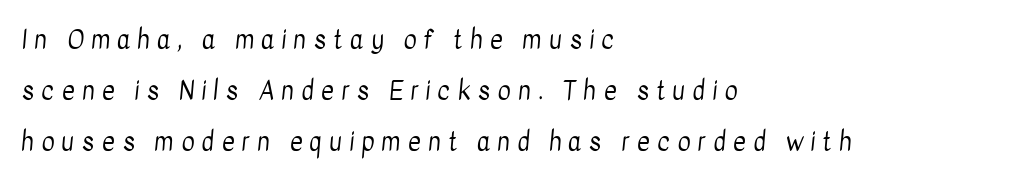
Each word looks stretched out because of the extra space between its letters. The foot of each line stays bare and open. The designer dialed line spacing up above the default. The font sits on the lighter half of the weight spectrum, regular included. The lines are quadded left.
